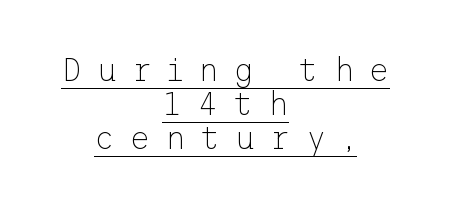
{"serif": "no", "italic": "no", "bold": "no", "weight": "thin", "width": "normal", "stroke_contrast": "low", "x_height": "medium", "underline": "yes", "align": "center", "line_spacing": "tight", "line_spacing_ratio": 1.07, "letter_spacing": "wide", "letter_spacing_em": 0.45, "glyph_px": 32}
